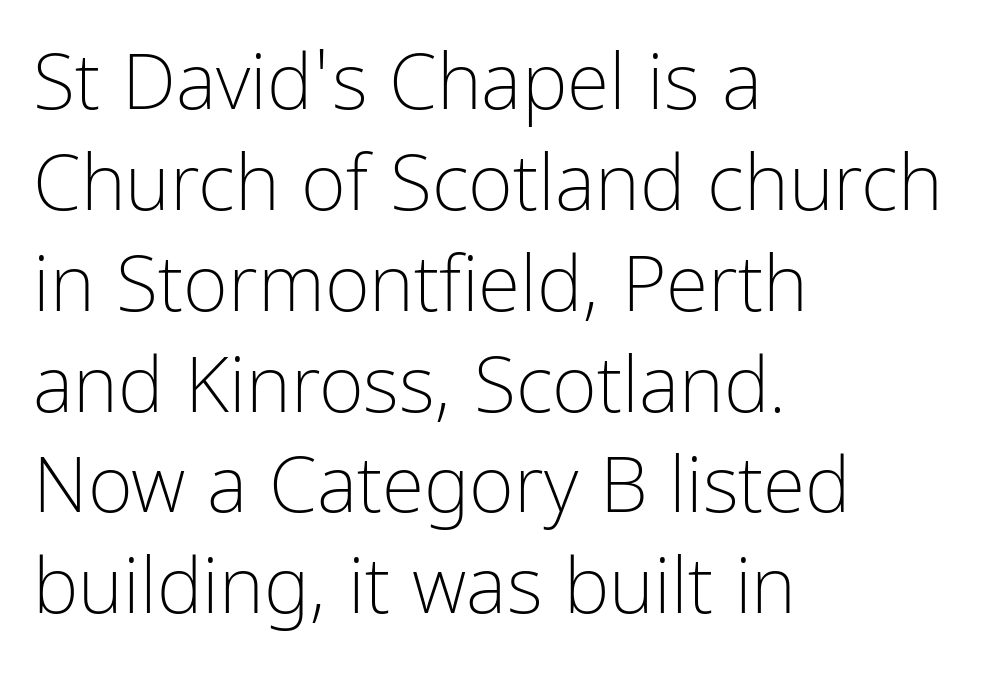
Here the designer chose a conventional face with non-uniform glyph widths. Clear beneath every line of the passage. The font sits on the lighter half of the weight spectrum, regular included. These lines are set flush left with a ragged right edge.
